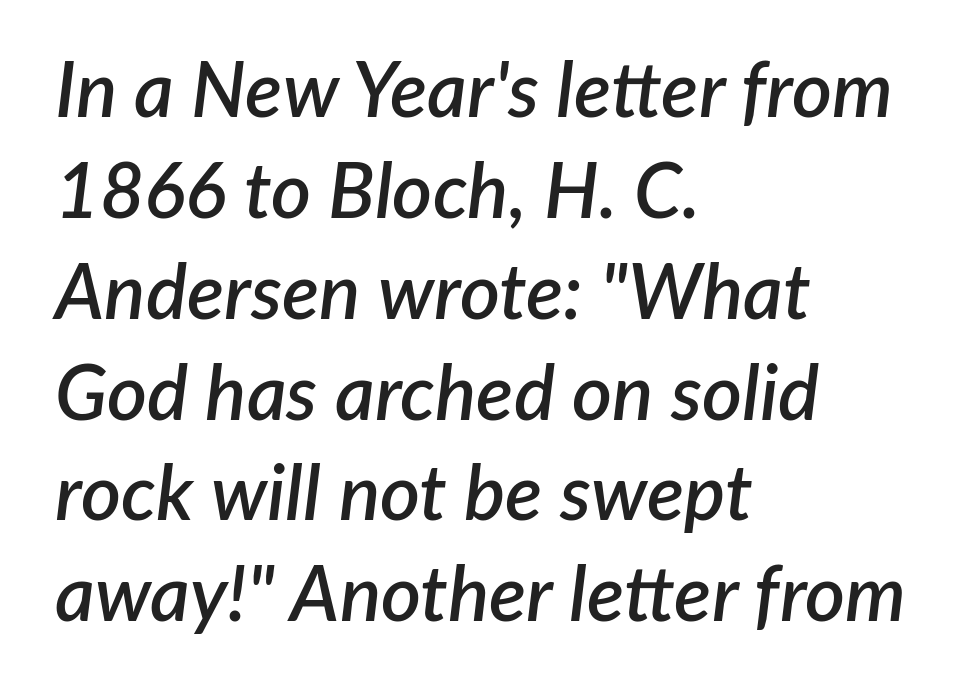
{"italic": "yes", "lean": "right", "slant_degrees": 7, "bold": "semi", "weight": "semibold", "width": "normal", "stroke_contrast": "low", "x_height": "medium", "monospaced": "no", "underline": "no", "align": "left", "line_spacing": "normal", "line_spacing_ratio": 1.31, "letter_spacing": "normal", "letter_spacing_em": 0.0, "glyph_px": 77}
